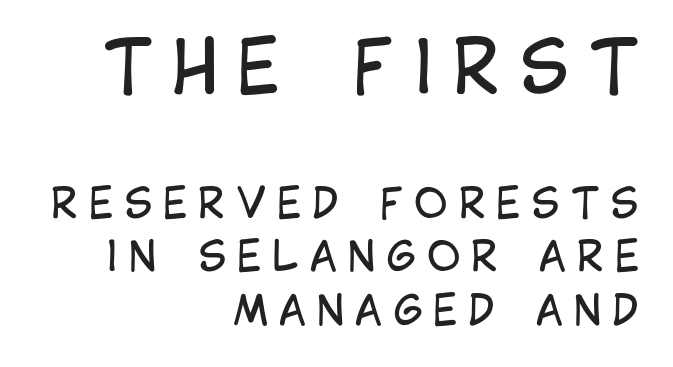
Alignment: flush right. A clean baseline with only descenders dipping below it. The first block has been scaled up relative to the second. A typesetter would label this face a sans. Baseline-to-baseline distance is the conventional proportion of letter height.
